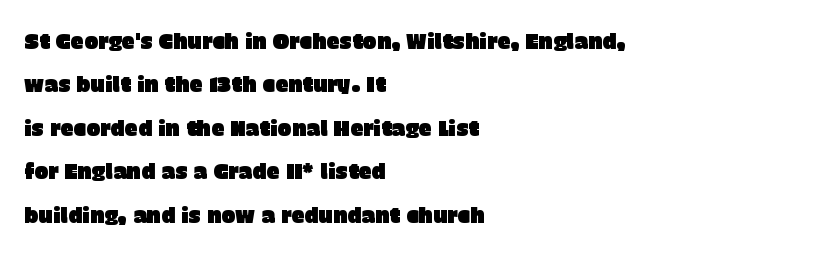
The specimen omits any rule beneath the text block's lines. Designer's note — italics off, roman on. Layout note: lines flush left. This sample uses plain, unmodified letter spacing.
